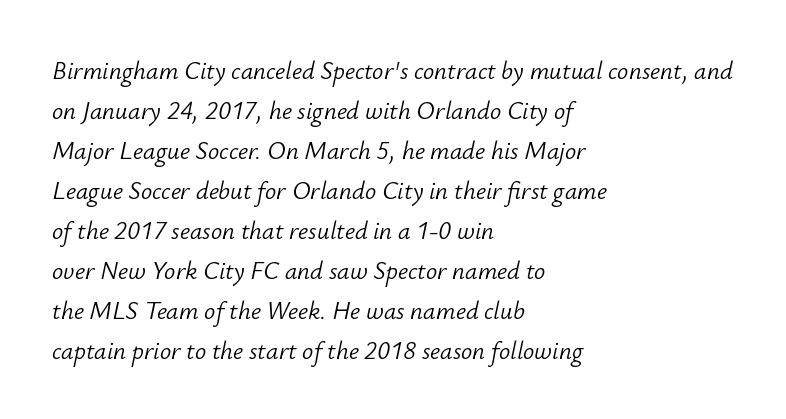
{"italic": "yes", "lean": "right", "slant_degrees": 12, "bold": "no", "underline": "no", "align": "left", "line_spacing": "normal", "line_spacing_ratio": 1.6, "letter_spacing": "normal", "letter_spacing_em": 0.0, "glyph_px": 25}
